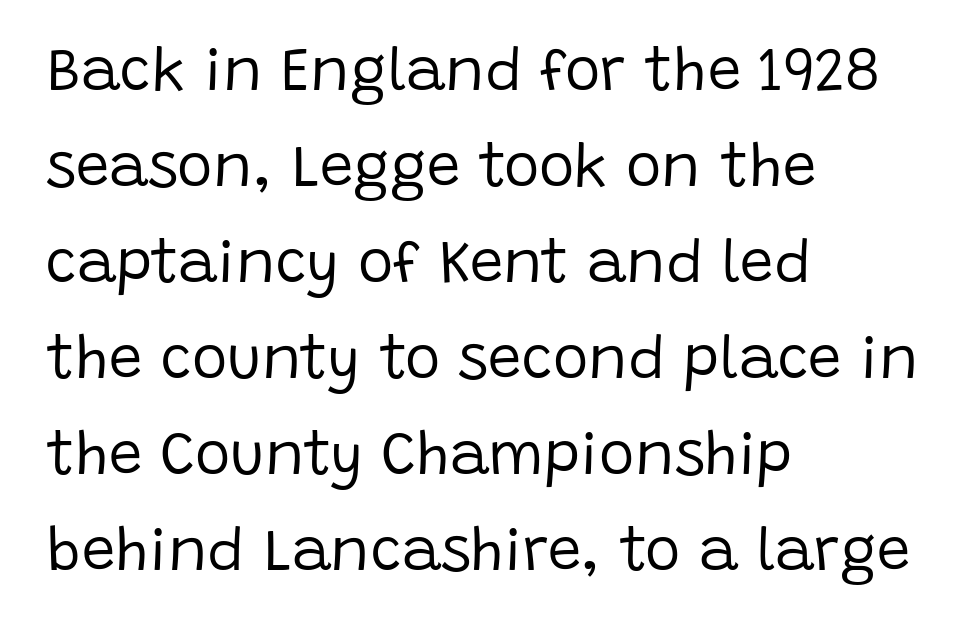
The image shows 60 px regular-weight sans-serif type, upright; set left-aligned, normal line spacing (1.6x), normal letter spacing, not underlined; low stroke contrast and a large x-height.
